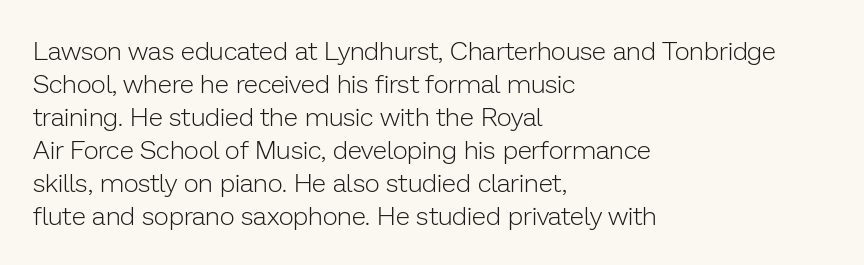
The image shows 26 px text type, upright; set left-aligned, normal line spacing (1.27x), normal letter spacing, not underlined.
